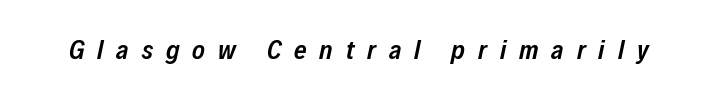
{"italic": "yes", "lean": "right", "slant_degrees": 12, "bold": "semi", "underline": "no", "letter_spacing": "wide", "letter_spacing_em": 0.48, "glyph_px": 27}
